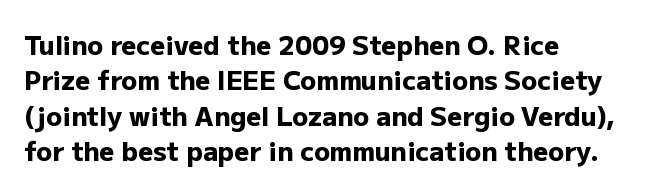
{"italic": "no", "bold": "yes", "underline": "no", "align": "left", "line_spacing": "normal", "line_spacing_ratio": 1.36, "letter_spacing": "normal", "letter_spacing_em": 0.0, "glyph_px": 26}
